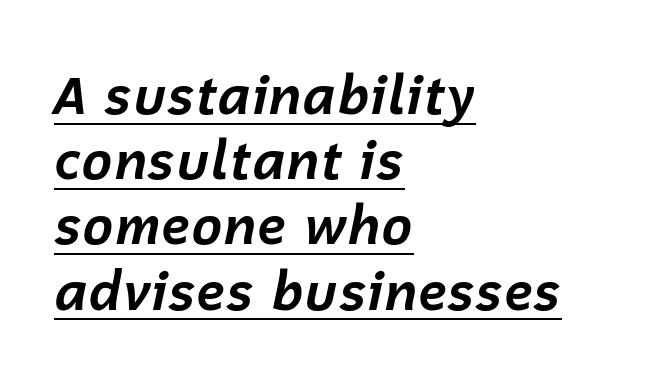
{"italic": "yes", "lean": "right", "slant_degrees": 12, "bold": "yes", "weight": "bold", "width": "normal", "stroke_contrast": "low", "x_height": "medium", "monospaced": "no", "underline": "yes", "align": "left", "line_spacing_ratio": 1.23, "letter_spacing": "normal", "letter_spacing_em": 0.0, "glyph_px": 53}
